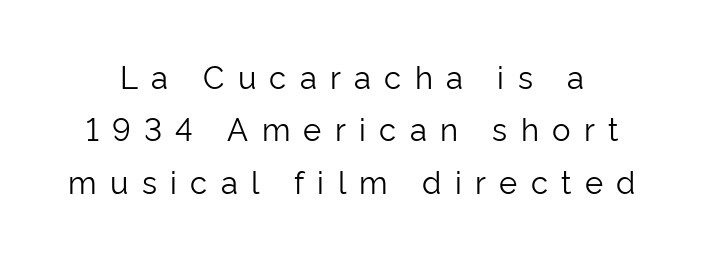
These lines sit exactly where default settings would place them. This reads as an unemphasized weight, regular at the heaviest. You can tell it's not italic because the verticals are truly vertical. The words here are not underlined.
